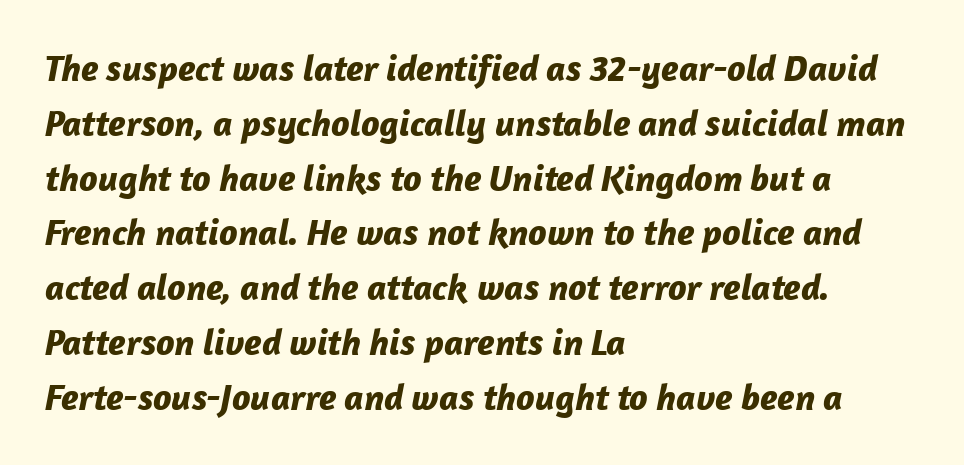
The image shows 37 px bold type, italic (leaning right); set left-aligned, normal line spacing (1.48x), normal letter spacing, not underlined; low stroke contrast and a medium x-height.
